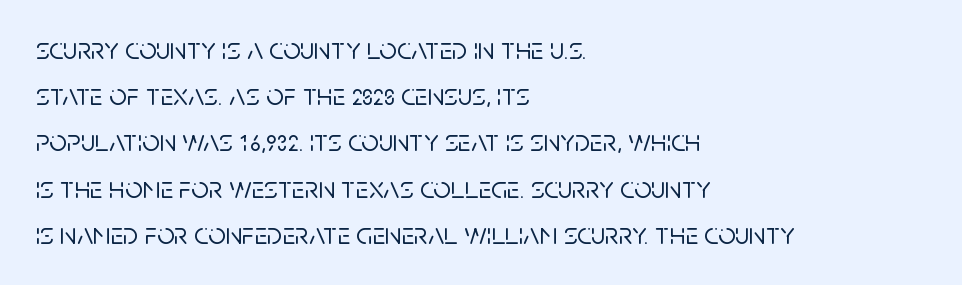
Q: Is the text italic (slanted)? A: No, it is upright.
Q: Is the typeface a serif or a sans-serif typeface? A: Sans-serif.
Q: Is the text underlined? A: No.
Q: How is the paragraph aligned? A: Left-aligned.
Q: Is the spacing between letters normal or unusually wide? A: Normal.
Q: Is the spacing between lines tight, normal or loose? A: Normal.
Q: Width (condensed, normal, or wide)? A: Normal.
Q: Stroke contrast? A: Low.
Q: x-height? A: Large.
Q: Monospaced? A: No.
